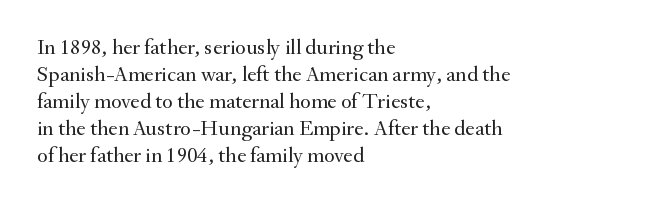
Q: Is the text bold? A: No.
Q: Is the text italic (slanted)? A: No, it is upright.
Q: Is the text underlined? A: No.
Q: How is the paragraph aligned? A: Left-aligned.
Q: Is the spacing between letters normal or unusually wide? A: Normal.
